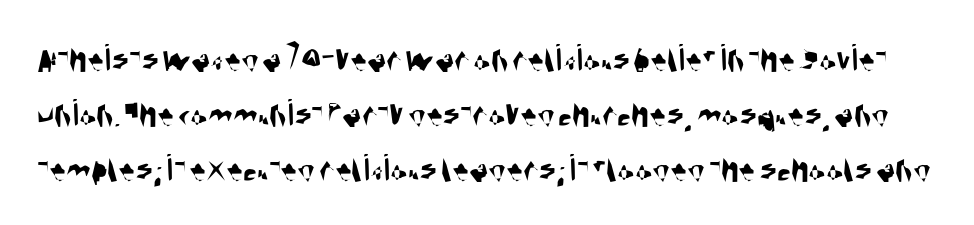
{"serif": "no", "width": "condensed", "stroke_contrast": "medium", "x_height": "large", "monospaced": "no", "underline": "no", "line_spacing": "normal", "line_spacing_ratio": 1.38, "letter_spacing": "normal", "letter_spacing_em": 0.0, "glyph_px": 40}
